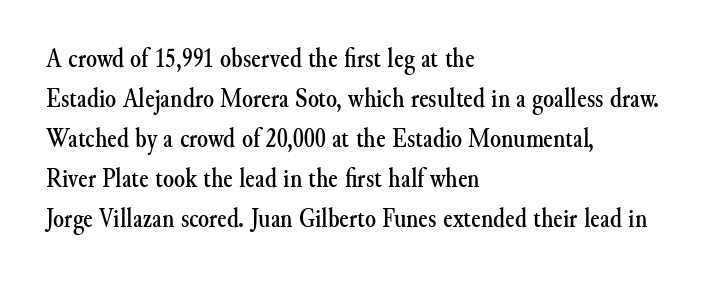
This sample keeps an unexceptional amount of space between lines. Bare-footed words on every line. Serif or sans? Serif — the stroke terminals have little feet. Looks like regular typesetting: each glyph gets only the width it needs. Ordinary non-slanted type is in use.
